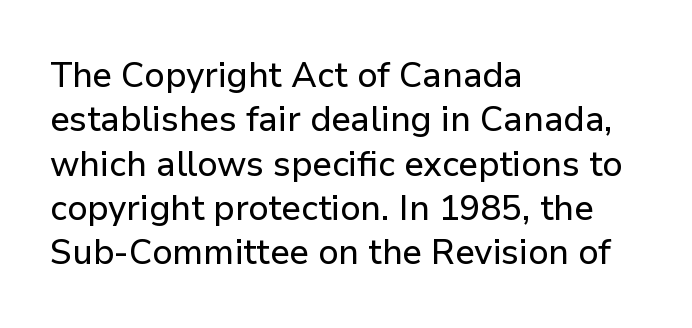
The rendering uses natural spacing where letterforms have individual widths. A typesetter would mark this as roman, not italic. Plain, unruled lines of type. These lines are set flush left with a ragged right edge. Classification — sans serif.
